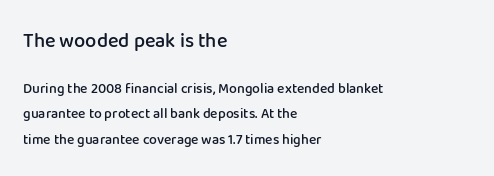
The image shows 20 px text type, upright; set left-aligned, line spacing 1.83x, normal letter spacing, not underlined; the first (top) block is 1.43x larger.
